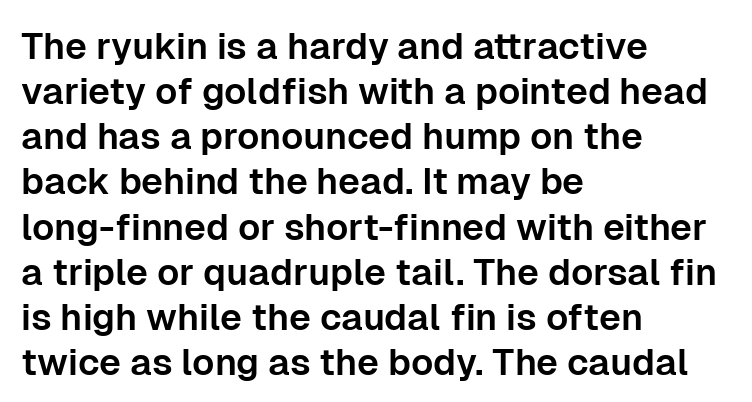
Q: Is the text italic (slanted)? A: No, it is upright.
Q: Is the typeface a serif or a sans-serif typeface? A: Sans-serif.
Q: Is the text underlined? A: No.
Q: How is the paragraph aligned? A: Left-aligned.
Q: Is the spacing between letters normal or unusually wide? A: Normal.
Q: Width (condensed, normal, or wide)? A: Normal.
Q: Stroke contrast? A: Low.
Q: x-height? A: Medium.
Q: Monospaced? A: No.
